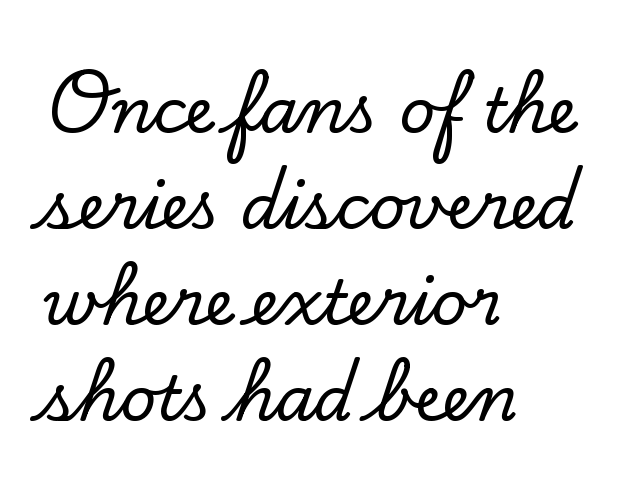
The setting favours the left margin, as ordinary paragraphs usually do. Character widths vary here, with narrow letters taking less room than wide ones. These lines keep a tight, regular rhythm from letter to letter.
